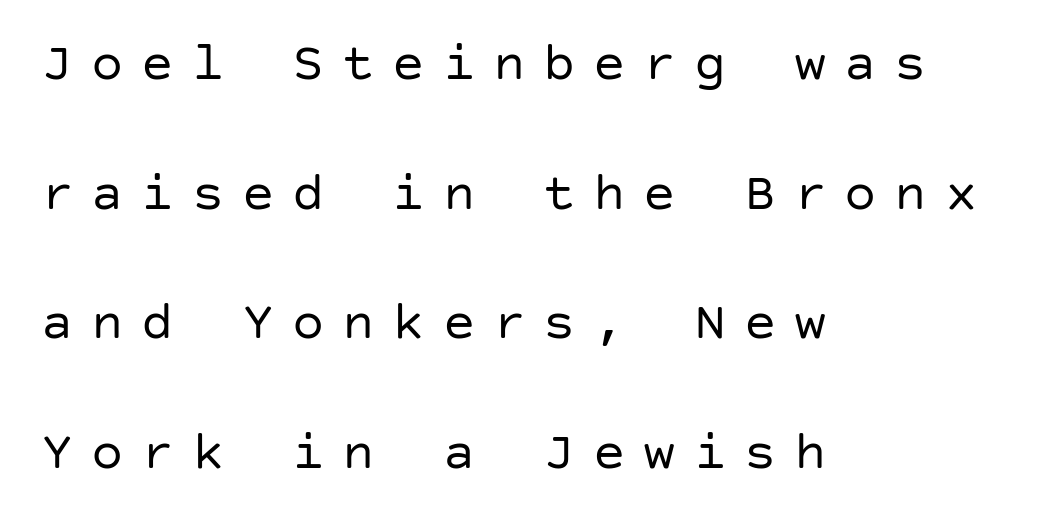
The image shows 54 px regular-weight sans-serif type, upright; set left-aligned, loose line spacing (2.4x), unusually wide letter spacing (+0.33 em), not underlined; low stroke contrast and a large x-height.
